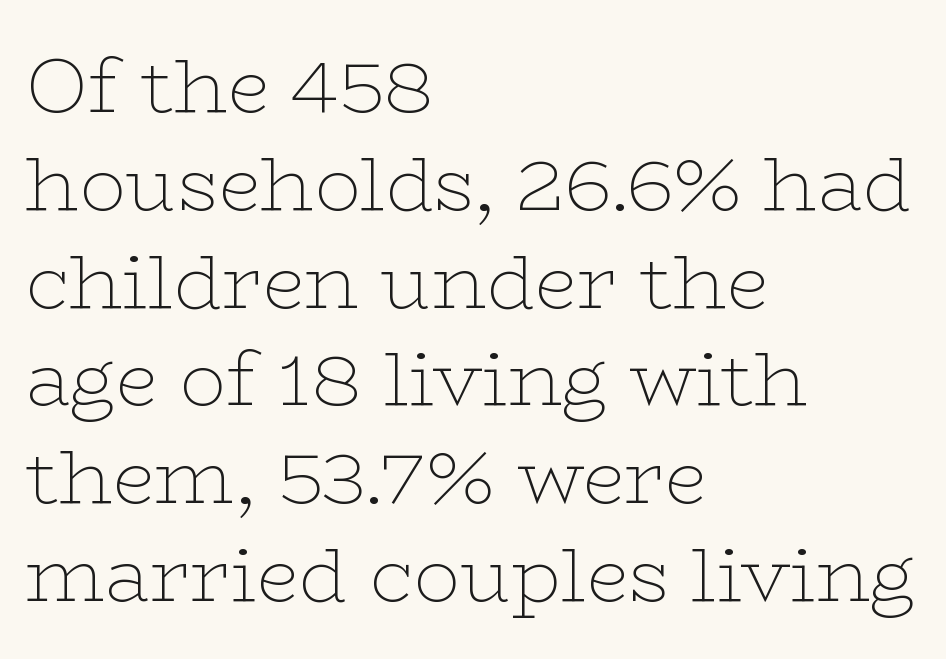
{"serif": "yes", "italic": "no", "bold": "no", "weight": "thin", "width": "wide", "stroke_contrast": "low", "x_height": "medium", "monospaced": "no", "underline": "no", "align": "left", "line_spacing": "normal", "line_spacing_ratio": 1.27, "letter_spacing": "normal", "letter_spacing_em": 0.0, "glyph_px": 77}
